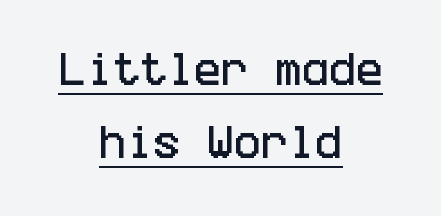
The paragraph has two soft edges and a firm central axis. When letters stand straight like this, we call the style roman or upright. Examine the stroke ends and you'll find no serifs. The designer dialed line spacing up above the default.
